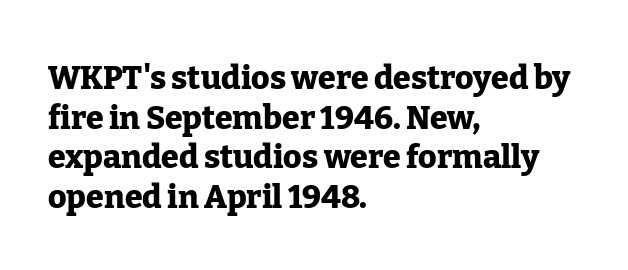
{"serif": "yes", "italic": "no", "bold": "yes", "weight": "heavy", "width": "normal", "stroke_contrast": "low", "x_height": "medium", "monospaced": "no", "underline": "no", "align": "left", "line_spacing_ratio": 1.24, "letter_spacing": "normal", "letter_spacing_em": 0.0, "glyph_px": 32}
